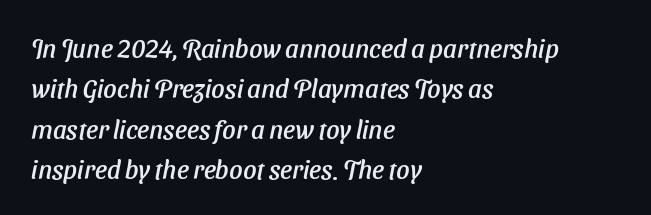
The image shows 26 px text type; set left-aligned, normal line spacing (1.55x), normal letter spacing, not underlined.
